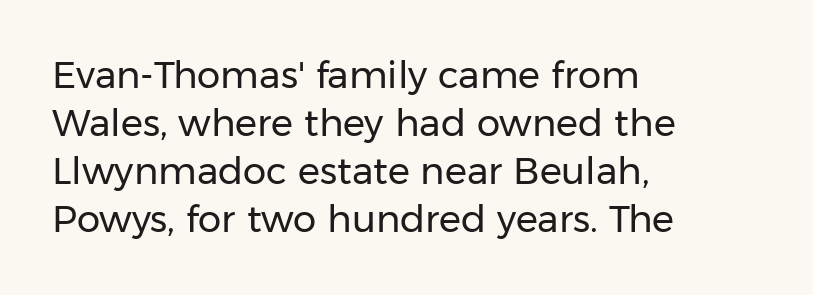
{"serif": "no", "italic": "no", "bold": "no", "weight": "regular", "width": "normal", "stroke_contrast": "low", "x_height": "medium", "monospaced": "no", "underline": "no", "align": "left", "line_spacing": "normal", "line_spacing_ratio": 1.3, "letter_spacing": "normal", "letter_spacing_em": 0.0, "glyph_px": 37}
